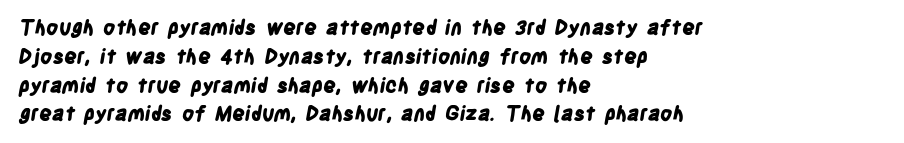
The image shows 20 px bold type; set left-aligned, normal line spacing (1.44x), normal letter spacing, not underlined.
